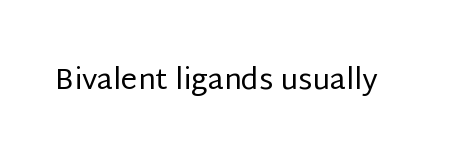
The lettering holds an erect, upright posture throughout. The characters are drawn with everyday or finer stroke widths. To sum up the face: it is a sans, with no serifs. These lines are rendered in a variable-pitch font.
